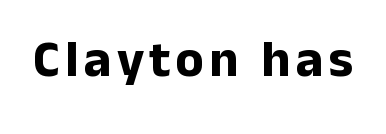
{"serif": "no", "italic": "no", "bold": "yes", "weight": "bold", "width": "normal", "stroke_contrast": "low", "x_height": "medium", "monospaced": "no", "underline": "no", "glyph_px": 52}
